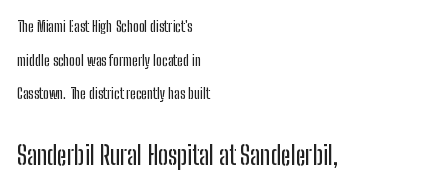
In this sample the second text group is rendered at the bigger scale. Notice how the passage keeps a crisp vertical edge on the left only. Rows of type keep a wide berth in the vertical direction. The letterforms sit shoulder to shoulder at normal distance. Underline: absent.
